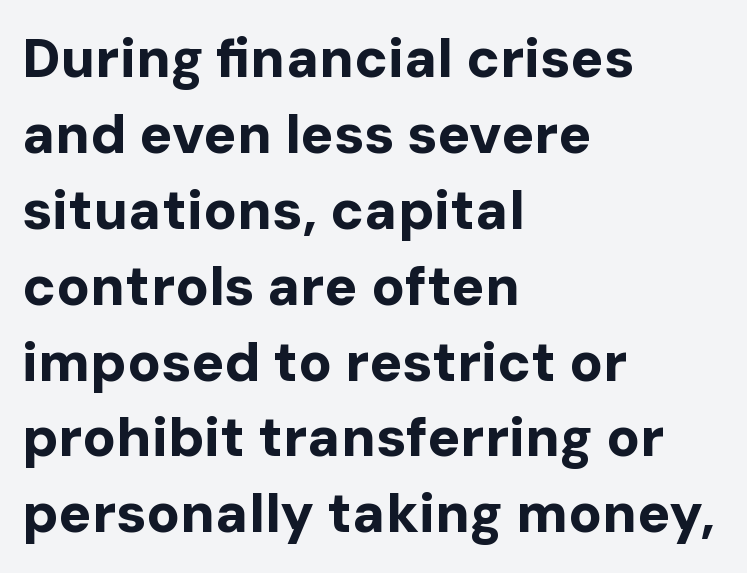
{"serif": "no", "italic": "no", "bold": "yes", "weight": "bold", "width": "normal", "stroke_contrast": "low", "x_height": "medium", "monospaced": "no", "underline": "no", "align": "left", "line_spacing": "normal", "line_spacing_ratio": 1.38, "letter_spacing": "normal", "letter_spacing_em": 0.0, "glyph_px": 55}
